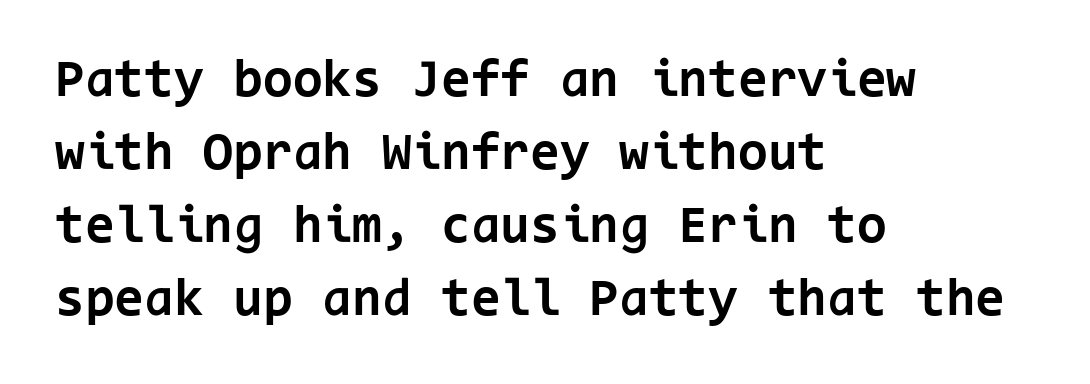
{"serif": "no", "italic": "no", "bold": "yes", "weight": "bold", "width": "normal", "stroke_contrast": "low", "x_height": "medium", "monospaced": "yes", "underline": "no", "align": "left", "line_spacing": "normal", "line_spacing_ratio": 1.35, "letter_spacing": "normal", "letter_spacing_em": 0.0, "glyph_px": 54}
